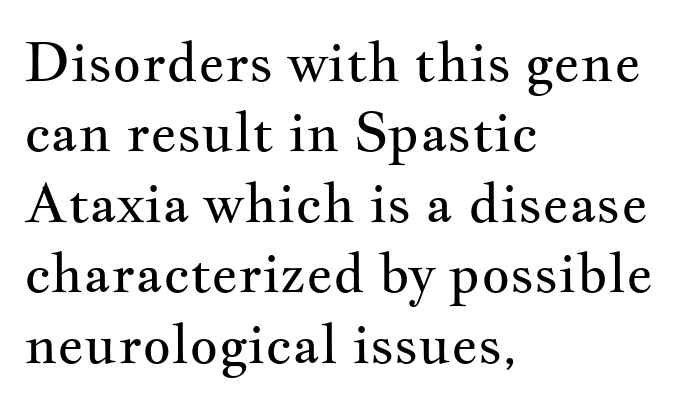
{"serif": "yes", "italic": "no", "bold": "no", "weight": "regular", "width": "wide", "stroke_contrast": "medium", "x_height": "small", "monospaced": "no", "underline": "no", "align": "left", "line_spacing": "normal", "line_spacing_ratio": 1.28, "letter_spacing": "normal", "letter_spacing_em": 0.0, "glyph_px": 55}
